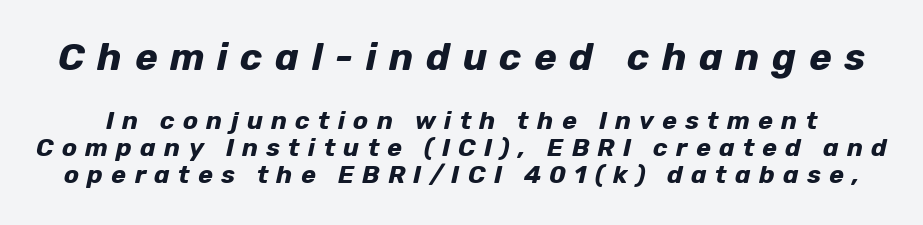
The image shows 38 px bold type, italic (leaning right); set tight line spacing (1.08x), unusually wide letter spacing (+0.33 em), not underlined; the first (top) block is 1.52x larger; low stroke contrast and a medium x-height.
